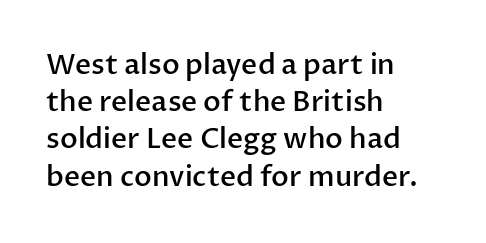
Q: Is the text bold? A: Semi-bold.
Q: Is the text italic (slanted)? A: No, it is upright.
Q: Is the typeface a serif or a sans-serif typeface? A: Sans-serif.
Q: Is the text underlined? A: No.
Q: How is the paragraph aligned? A: Left-aligned.
Q: Is the spacing between letters normal or unusually wide? A: Normal.
Q: Is the spacing between lines tight, normal or loose? A: Normal.
Q: Width (condensed, normal, or wide)? A: Normal.
Q: Stroke contrast? A: Low.
Q: x-height? A: Medium.
Q: Monospaced? A: No.
